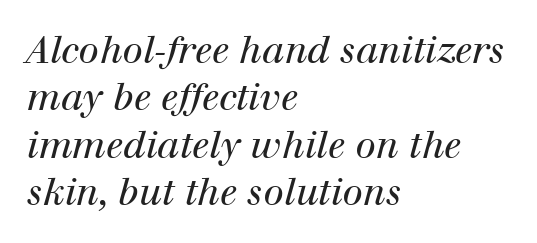
Designer's note — italics engaged. Compared with a centered layout, this one pins lines to the left instead. Are there feet on the stems? There are — it's a serif. The face used here is proportionally spaced, like ordinary book or web type.
